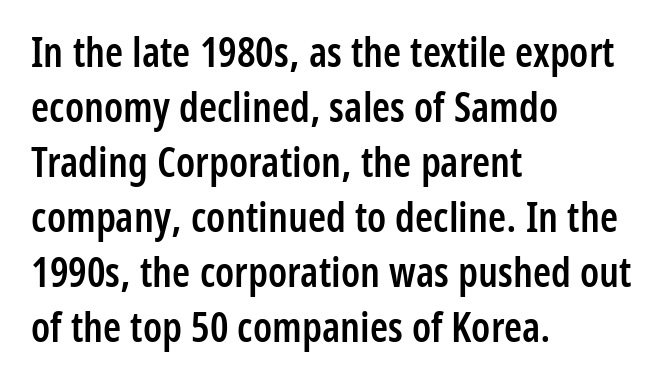
{"serif": "no", "italic": "no", "bold": "semi", "weight": "semibold", "width": "condensed", "stroke_contrast": "low", "x_height": "medium", "monospaced": "no", "underline": "no", "align": "left", "line_spacing": "normal", "line_spacing_ratio": 1.34, "letter_spacing": "normal", "letter_spacing_em": 0.0, "glyph_px": 41}
